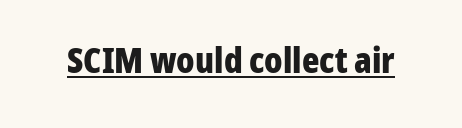
{"serif": "no", "italic": "no", "bold": "yes", "weight": "bold", "width": "condensed", "stroke_contrast": "low", "x_height": "medium", "monospaced": "no", "underline": "yes", "letter_spacing": "normal", "letter_spacing_em": 0.0, "glyph_px": 36}
